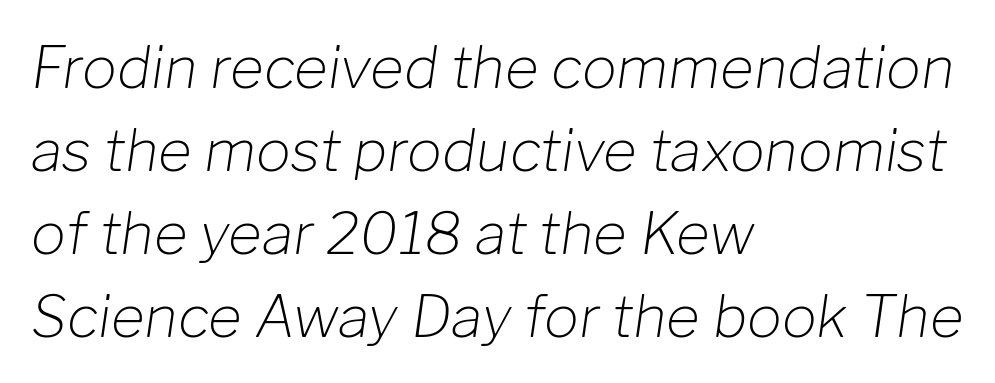
Q: Is the text bold? A: No.
Q: Is the text italic (slanted)? A: Yes, it leans right by about 8 degrees.
Q: Is the text underlined? A: No.
Q: How is the paragraph aligned? A: Left-aligned.
Q: Is the spacing between letters normal or unusually wide? A: Normal.
Q: Is the spacing between lines tight, normal or loose? A: Normal.
Q: Width (condensed, normal, or wide)? A: Normal.
Q: Stroke contrast? A: Low.
Q: x-height? A: Medium.
Q: Monospaced? A: No.
